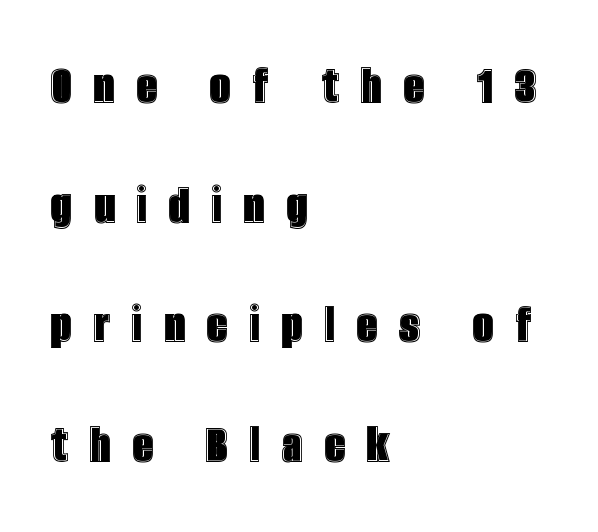
The image shows 57 px condensed type, upright; set left-aligned, loose line spacing (2.1x), unusually wide letter spacing (+0.39 em), not underlined; a large x-height.
